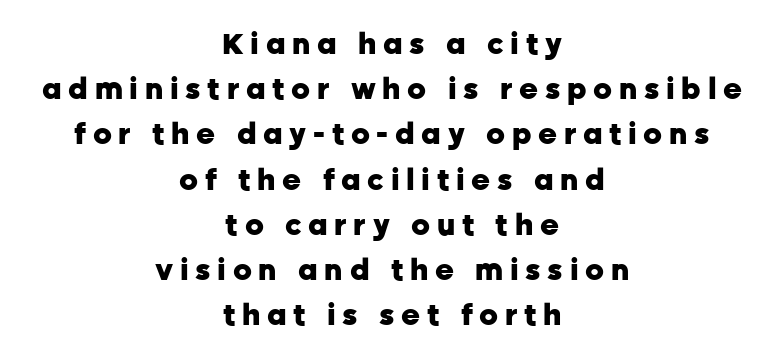
The typesetter chose a symmetrical, centered arrangement here. Descender tails drop into unmarked territory. Check where the strokes stop: nothing finishes them off — pure sans. These lines were composed using upright roman letters.
